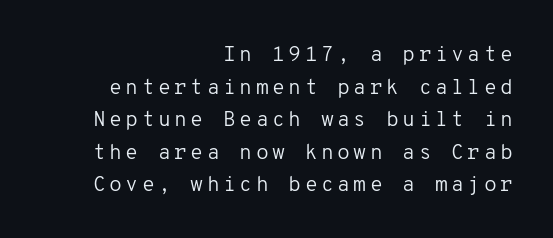
The image shows 21 px text type, upright; set right-aligned, normal line spacing (1.55x), not underlined.
